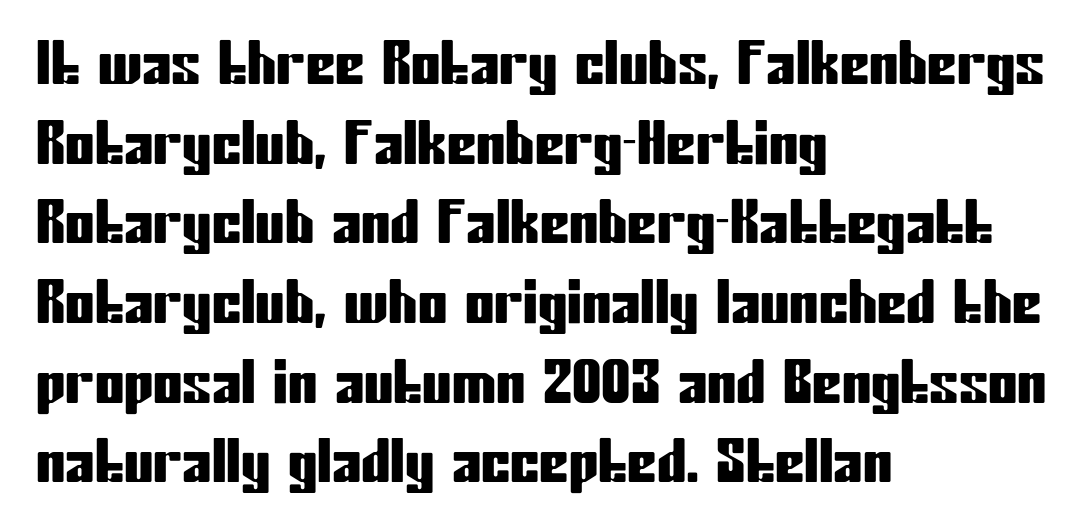
Ordinary non-slanted type is in use. A bare baseline throughout the passage. Varying glyph widths throughout — classic text-font behaviour. No feet cap the strokes, marking this as sans-serif type. Notice how descenders clear the ascenders below comfortably — that's standard leading. Short note: letters normally spaced.
